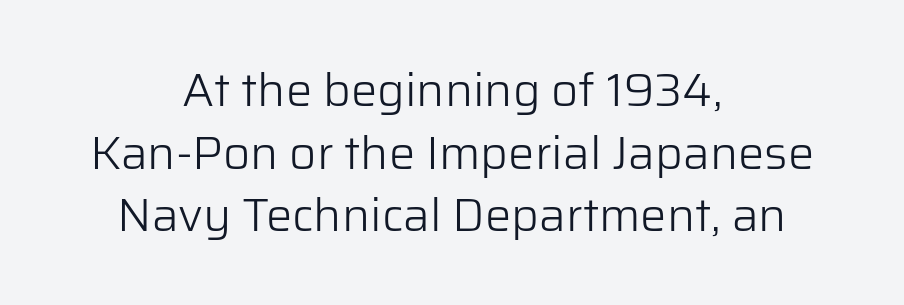
{"serif": "no", "italic": "no", "bold": "no", "weight": "light", "width": "normal", "stroke_contrast": "low", "x_height": "medium", "monospaced": "no", "underline": "no", "align": "center", "line_spacing": "normal", "line_spacing_ratio": 1.33, "letter_spacing": "normal", "letter_spacing_em": 0.0, "glyph_px": 47}
